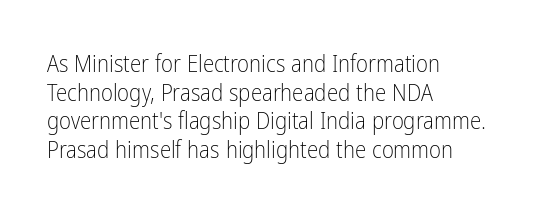
The image shows 23 px text type, upright; set left-aligned, normal line spacing (1.25x), normal letter spacing, not underlined.
